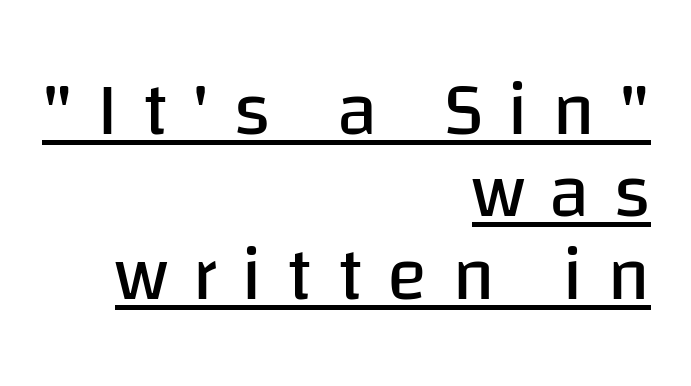
{"serif": "no", "italic": "no", "bold": "no", "weight": "regular", "width": "normal", "stroke_contrast": "low", "x_height": "large", "monospaced": "no", "underline": "yes", "align": "right", "line_spacing": "tight", "line_spacing_ratio": 1.1, "letter_spacing": "wide", "letter_spacing_em": 0.32, "glyph_px": 75}
